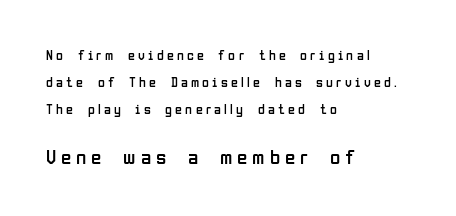
The image shows 21 px text type, upright; set left-aligned, loose line spacing (1.92x), unusually wide letter spacing (+0.23 em), not underlined; the second (bottom) block is 1.5x larger.
